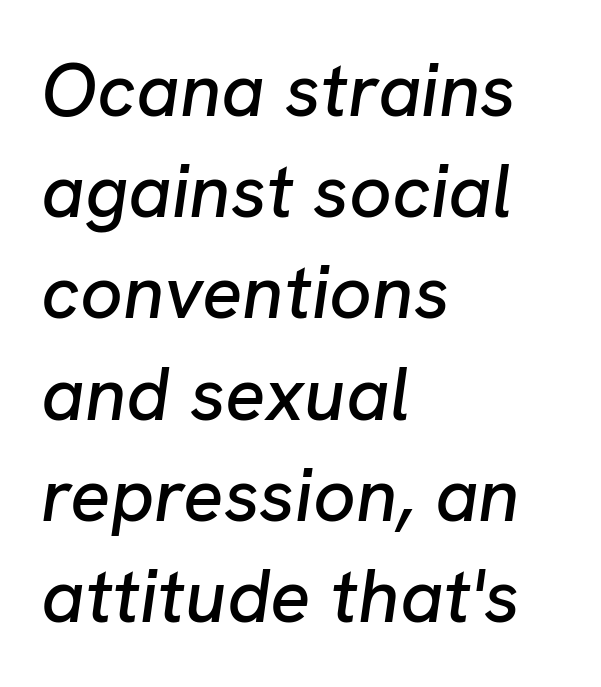
The image shows 75 px text type, italic (leaning right); set left-aligned, normal line spacing (1.35x), normal letter spacing, not underlined; low stroke contrast and a medium x-height.
